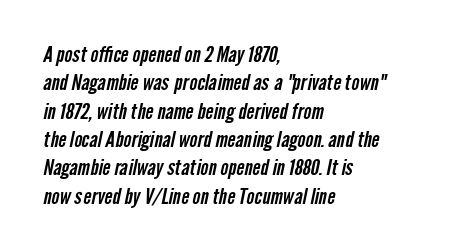
The image shows 21 px text type; set left-aligned, normal line spacing (1.35x), normal letter spacing, not underlined.
